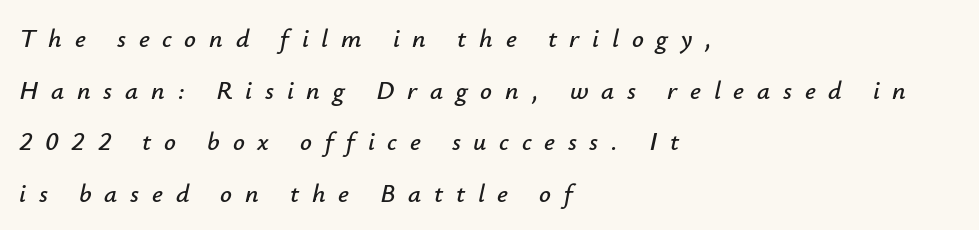
You could only call the tracking loose — the letters float apart. The text carries the slant typical of an italic or oblique font. A clean baseline with only descenders dipping below it. This sample trades compactness for vertical openness between lines. Typeset ragged right — the left edge is the straight one.
